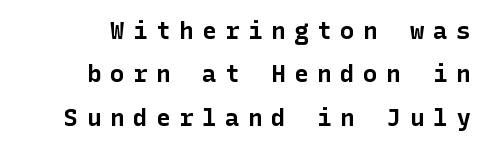
{"italic": "no", "bold": "yes", "underline": "no", "align": "right", "line_spacing_ratio": 1.81, "letter_spacing": "wide", "letter_spacing_em": 0.36, "glyph_px": 24}
